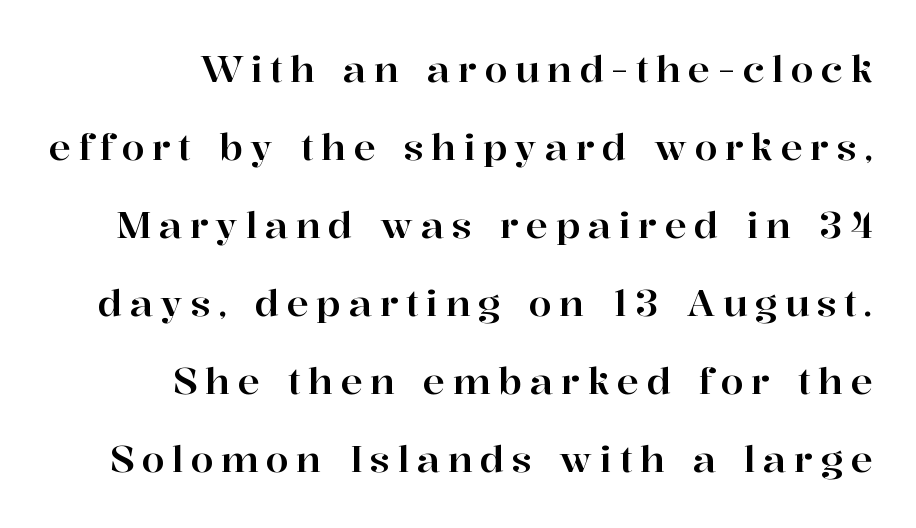
Q: Is the text italic (slanted)? A: No, it is upright.
Q: Is the typeface a serif or a sans-serif typeface? A: Serif.
Q: Is the text underlined? A: No.
Q: How is the paragraph aligned? A: Right-aligned.
Q: Is the spacing between letters normal or unusually wide? A: Unusually wide.
Q: Is the spacing between lines tight, normal or loose? A: Loose.
Q: Width (condensed, normal, or wide)? A: Normal.
Q: Stroke contrast? A: High.
Q: x-height? A: Medium.
Q: Monospaced? A: No.
